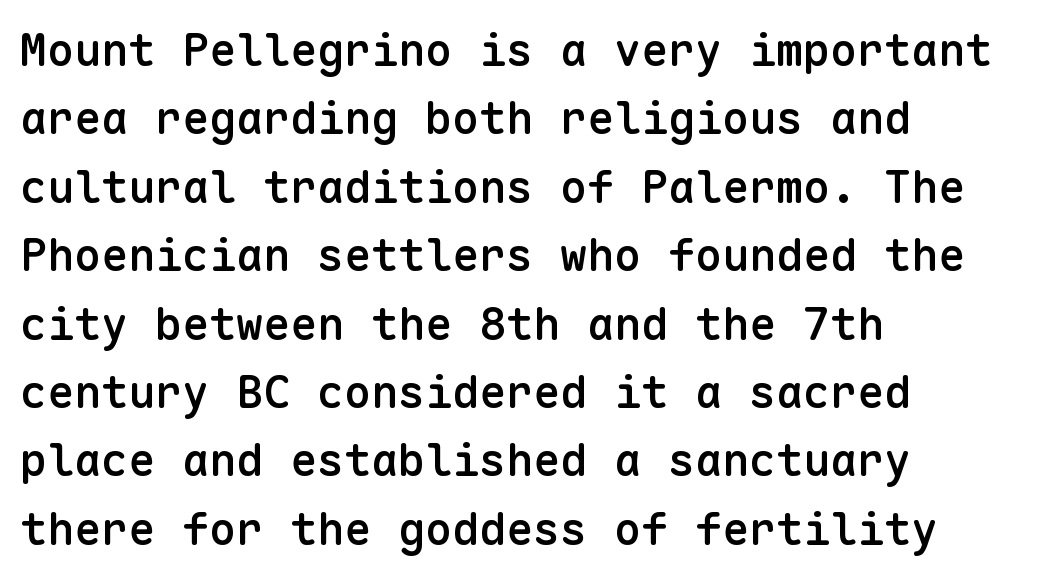
The lines sit at an ordinary, default distance from one another. Nothing unusual about the tracking: characters are spaced as the font intends. Check the space under the baseline: it is left empty. The rendering uses typewriter-style spacing with identical character cells. Posture: vertical. The font family rendered here belongs to the sans-serif group.
